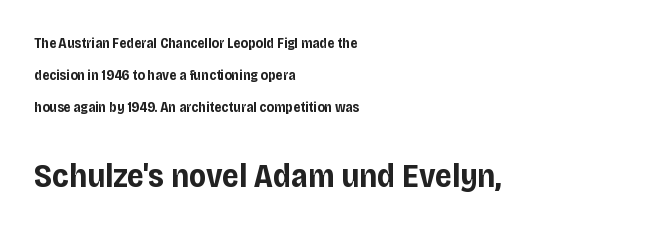
{"serif": "no", "italic": "no", "bold": "yes", "weight": "bold", "width": "normal", "stroke_contrast": "low", "x_height": "large", "monospaced": "no", "underline": "no", "align": "left", "line_spacing": "loose", "line_spacing_ratio": 2.28, "letter_spacing": "normal", "letter_spacing_em": 0.0, "larger_block": "second", "size_ratio": 2.36, "glyph_px": 33}
